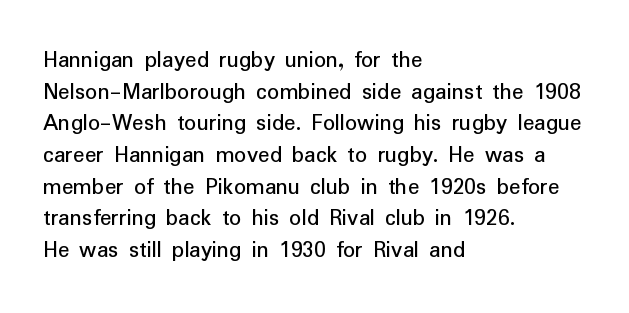
Q: Is the text italic (slanted)? A: No, it is upright.
Q: Is the text underlined? A: No.
Q: How is the paragraph aligned? A: Left-aligned.
Q: Is the spacing between letters normal or unusually wide? A: Normal.
Q: Is the spacing between lines tight, normal or loose? A: Normal.
